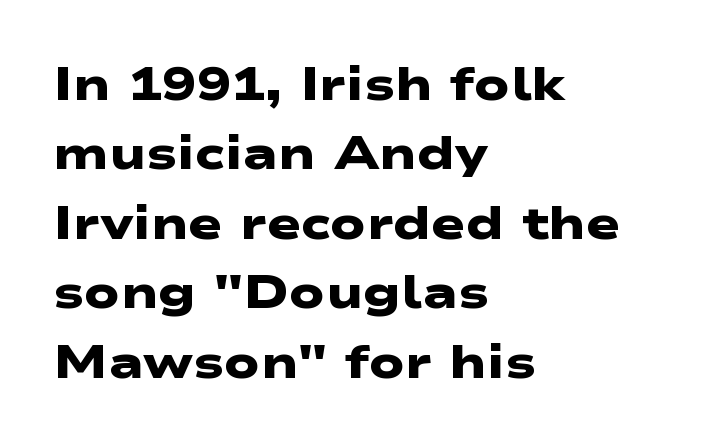
Stroke terminals: plain, sans-serif. Varying glyph widths throughout — classic text-font behaviour. Summary of weight: heavy, a full bold. Short note: letters normally spaced.
